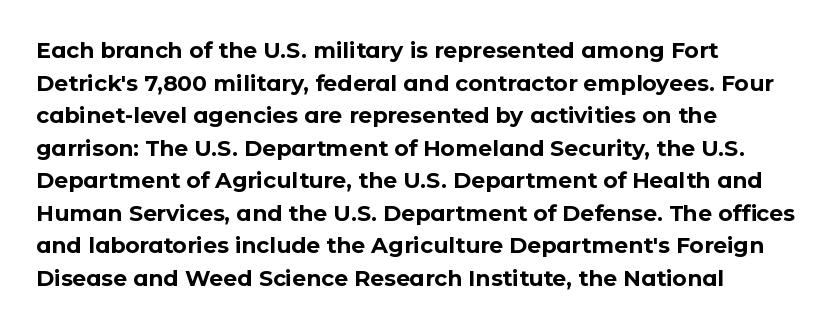
{"italic": "no", "bold": "yes", "underline": "no", "align": "left", "line_spacing": "normal", "line_spacing_ratio": 1.48, "letter_spacing": "normal", "letter_spacing_em": 0.0, "glyph_px": 22}
